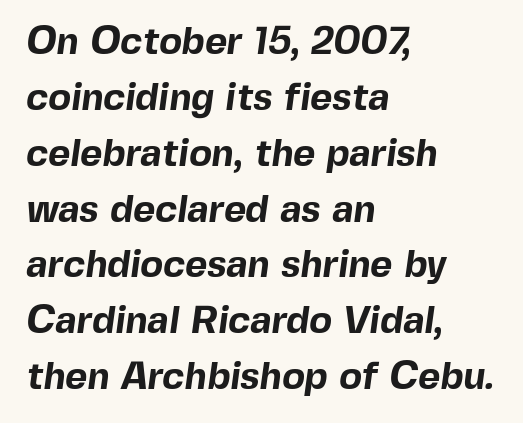
The image shows 38 px bold sans-serif type; set left-aligned, normal line spacing (1.47x), normal letter spacing, not underlined; a medium x-height.
